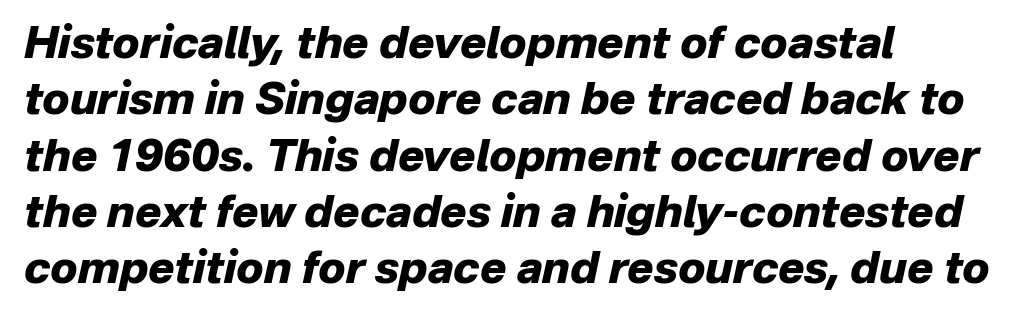
Descenders hang freely into open space. A full-strength bold gives these letters their thick strokes. Caption: multi-line text, flush left, ragged right. Inter-character spacing is left at the font's built-in metrics. Is this a fixed-width face? No — the glyphs have proportional, varying widths. This sample keeps an unexceptional amount of space between lines.
